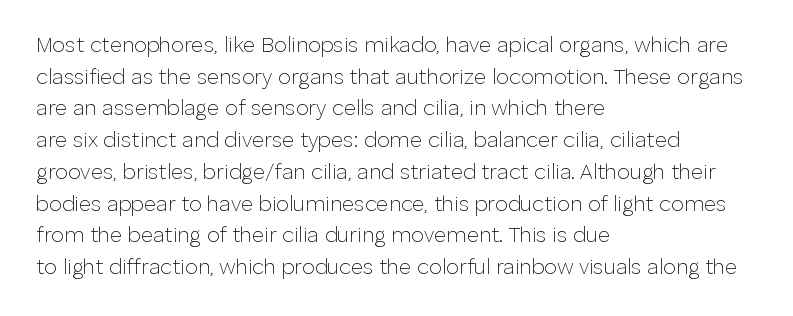
{"italic": "no", "bold": "no", "underline": "no", "align": "left", "line_spacing": "normal", "line_spacing_ratio": 1.51, "letter_spacing": "normal", "letter_spacing_em": 0.0, "glyph_px": 21}
